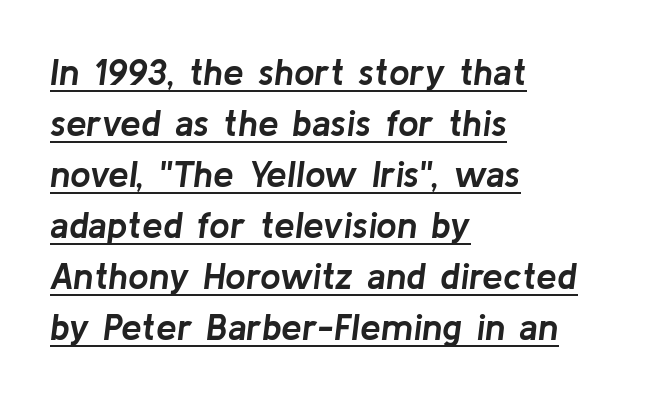
{"italic": "yes", "lean": "right", "slant_degrees": 8, "bold": "yes", "weight": "semibold", "width": "normal", "stroke_contrast": "low", "x_height": "medium", "monospaced": "no", "underline": "yes", "align": "left", "line_spacing": "normal", "line_spacing_ratio": 1.38, "letter_spacing": "normal", "letter_spacing_em": 0.0, "glyph_px": 37}
